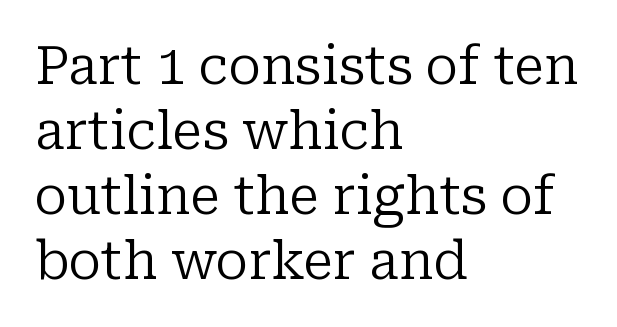
Q: Is the text bold? A: No.
Q: Is the text italic (slanted)? A: No, it is upright.
Q: Is the typeface a serif or a sans-serif typeface? A: Serif.
Q: Is the text underlined? A: No.
Q: How is the paragraph aligned? A: Left-aligned.
Q: Is the spacing between letters normal or unusually wide? A: Normal.
Q: Is the spacing between lines tight, normal or loose? A: Normal.
Q: Width (condensed, normal, or wide)? A: Normal.
Q: Stroke contrast? A: Low.
Q: x-height? A: Medium.
Q: Monospaced? A: No.
